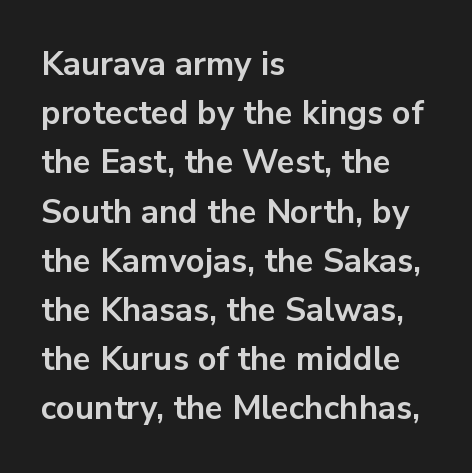
{"serif": "no", "italic": "no", "bold": "yes", "weight": "bold", "width": "normal", "stroke_contrast": "low", "x_height": "medium", "monospaced": "no", "underline": "no", "align": "left", "line_spacing": "normal", "line_spacing_ratio": 1.49, "letter_spacing": "normal", "letter_spacing_em": 0.0, "glyph_px": 33}
